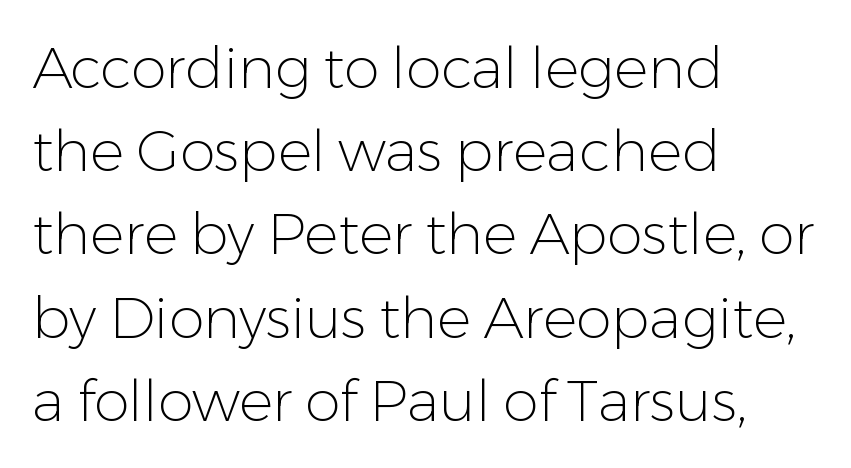
The image shows 57 px light sans-serif type, upright; set left-aligned, normal line spacing (1.46x), normal letter spacing, not underlined; low stroke contrast and a medium x-height.
